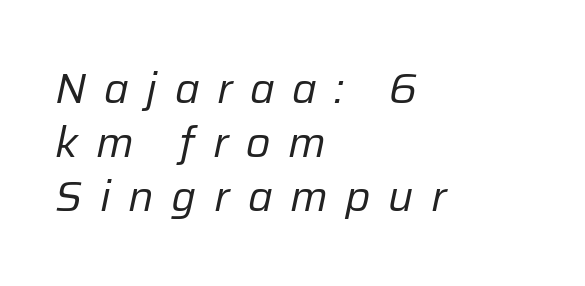
The foot of each line stays bare and open. The paragraph has a hard left edge and a soft right edge. The rendering applies a slant to the glyphs. Does the leading feel generous? No, just average. Is this a heavy cut? Hardly; it is regular or lighter. Here the designer chose a conventional face with non-uniform glyph widths.
